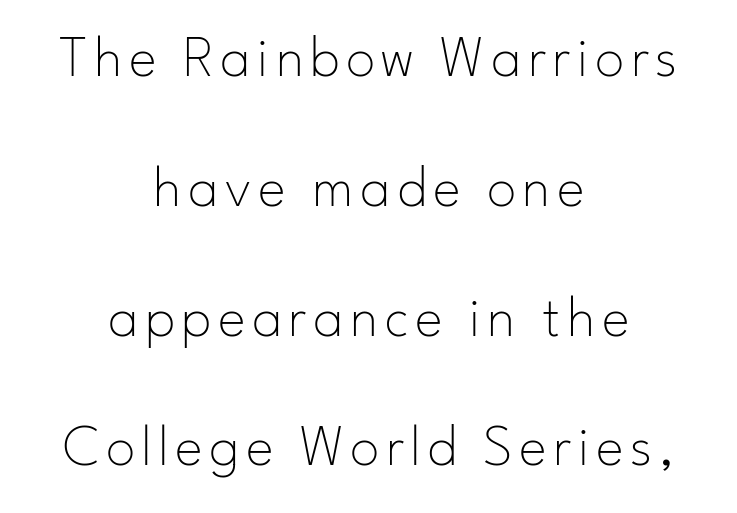
Q: Is the text bold? A: No.
Q: Is the text italic (slanted)? A: No, it is upright.
Q: Is the typeface a serif or a sans-serif typeface? A: Sans-serif.
Q: Is the text underlined? A: No.
Q: How is the paragraph aligned? A: Centered.
Q: Is the spacing between lines tight, normal or loose? A: Loose.
Q: Width (condensed, normal, or wide)? A: Normal.
Q: Stroke contrast? A: Low.
Q: x-height? A: Small.
Q: Monospaced? A: No.
